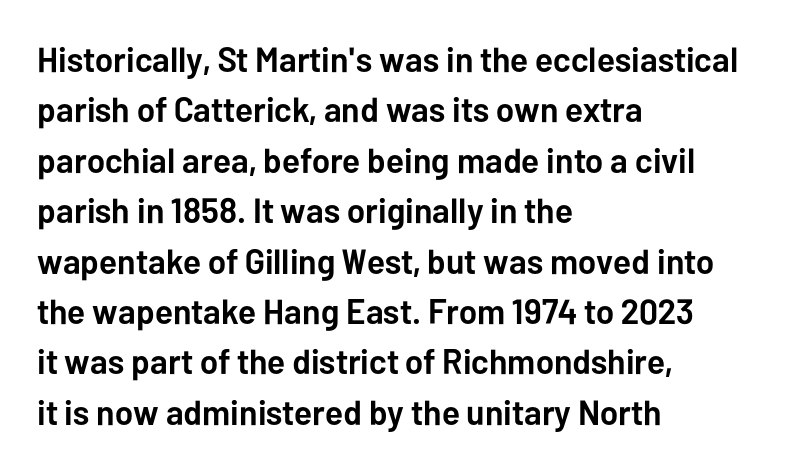
{"serif": "no", "italic": "no", "bold": "yes", "weight": "semibold", "width": "normal", "stroke_contrast": "low", "x_height": "medium", "monospaced": "no", "underline": "no", "align": "left", "line_spacing": "normal", "line_spacing_ratio": 1.44, "letter_spacing": "normal", "letter_spacing_em": 0.0, "glyph_px": 35}
